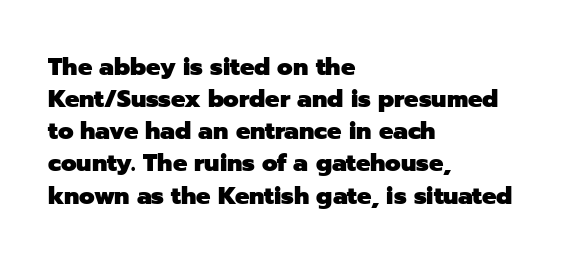
Heavy-handed strokes throughout: this text is bold. Ordinary non-slanted type is in use. The text block is weighted toward the left margin, trailing off unevenly rightward. Students, observe: this is what conventionally led text looks like. Students, note that the glyphs here touch the page at normal intervals. The words here are not underlined.
